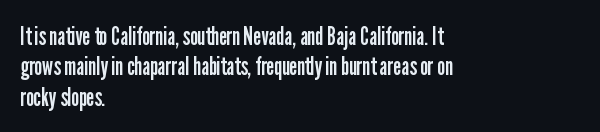
The image shows 25 px text type, upright; set left-aligned, line spacing 1.22x, normal letter spacing, not underlined.
